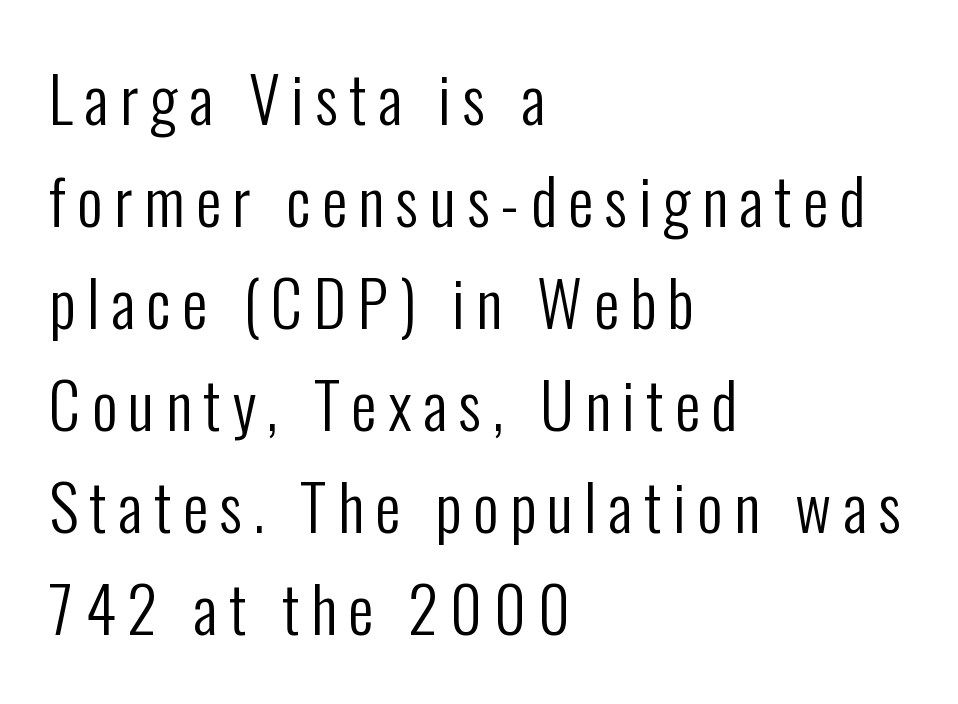
It's the straight-up-and-down kind of type. Only glyphs here, with clear space below each row. Notice how descenders clear the ascenders below comfortably — that's standard leading. The type family on display is of the sans-serif kind.
